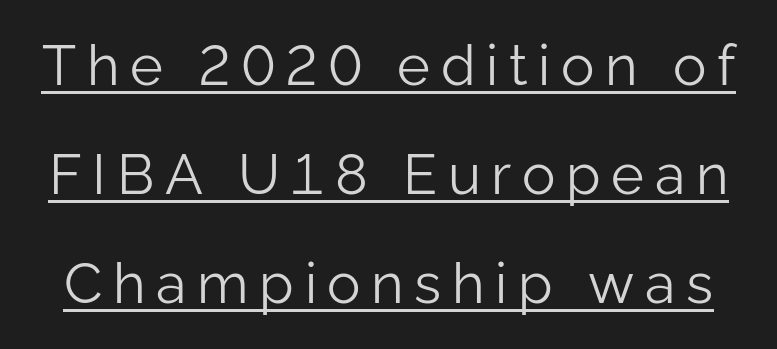
The image shows 56 px light sans-serif type, upright; set loose line spacing (1.95x), underlined; low stroke contrast and a medium x-height.
